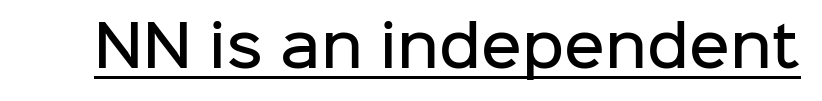
{"serif": "no", "italic": "no", "bold": "semi", "weight": "semibold", "width": "normal", "stroke_contrast": "low", "x_height": "medium", "monospaced": "no", "underline": "yes", "letter_spacing": "normal", "letter_spacing_em": 0.0, "glyph_px": 56}
